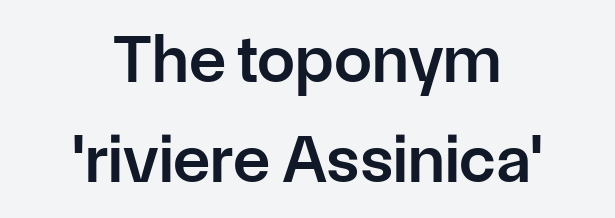
Regarding leading, the lines here are spaced in the standard way. Varying glyph widths throughout — classic text-font behaviour. Compared with a flush-left layout, this one balances lines on the center instead. This is the in-between weight designers call semibold or demi.
